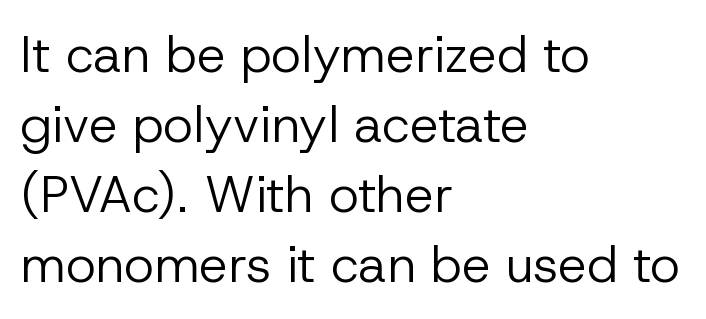
{"serif": "no", "italic": "no", "bold": "no", "weight": "regular", "width": "normal", "stroke_contrast": "low", "x_height": "medium", "monospaced": "no", "underline": "no", "align": "left", "line_spacing": "normal", "line_spacing_ratio": 1.37, "letter_spacing": "normal", "letter_spacing_em": 0.0, "glyph_px": 51}
